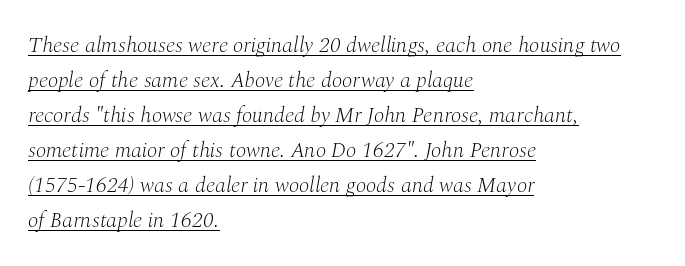
The image shows 22 px text type, italic (leaning right); set left-aligned, normal line spacing (1.59x), normal letter spacing, underlined.
